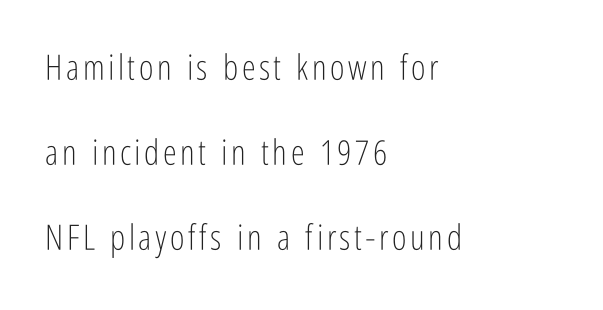
Think of a printed novel: that variable character pitch is what you see here. This sample uses a sans-serif face. Stems and bowls with no extra thickness — not bold. Visually the block forms a straight wall on the left and a jagged coastline on the right. Check under the words: just untouched page.
